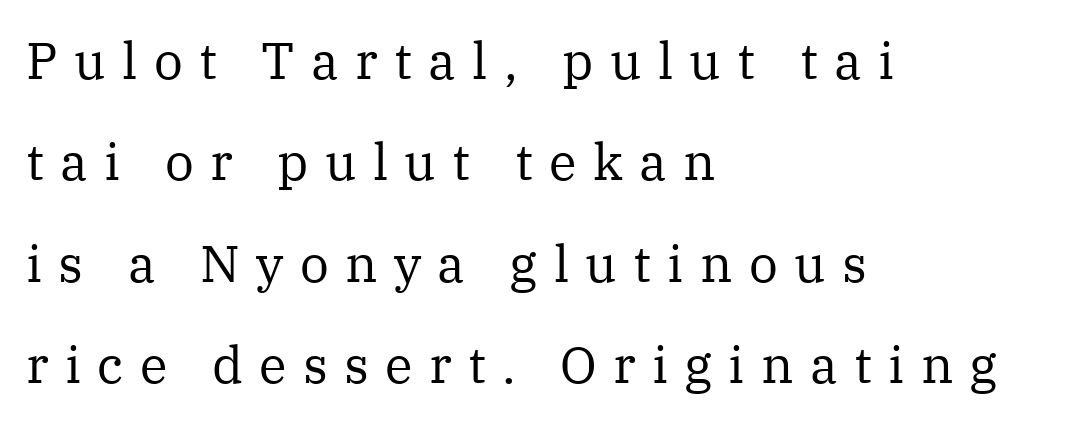
The image shows 51 px regular-weight serif type, upright; set left-aligned, loose line spacing (1.99x), unusually wide letter spacing (+0.32 em), not underlined; medium stroke contrast and a medium x-height.
